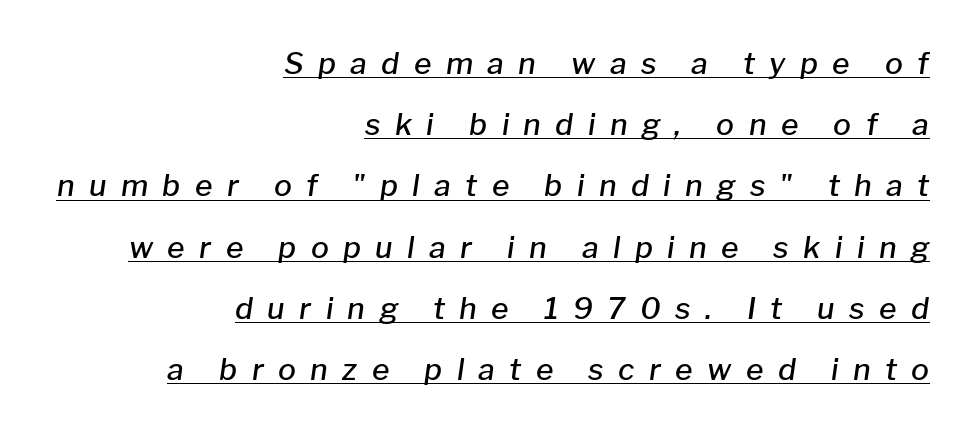
{"italic": "yes", "lean": "right", "slant_degrees": 8, "bold": "semi", "weight": "semibold", "width": "normal", "stroke_contrast": "low", "x_height": "medium", "monospaced": "no", "underline": "yes", "align": "right", "line_spacing": "loose", "line_spacing_ratio": 2.04, "letter_spacing": "wide", "letter_spacing_em": 0.48, "glyph_px": 30}
